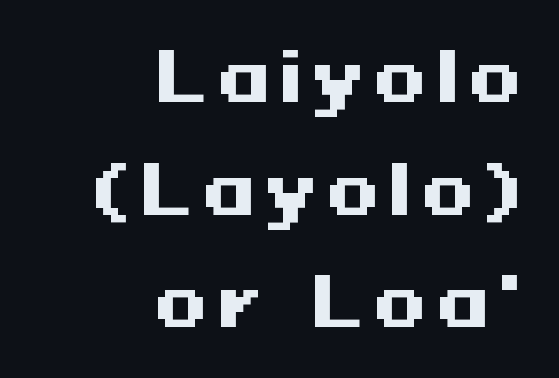
Characters remain perfectly vertical along every line. These lines are composed in type without serifs. A clean baseline with only descenders dipping below it. Each glyph is drawn with heavy, bold strokes. Leading: standard. The text block is weighted toward the right margin, trailing off unevenly leftward.
